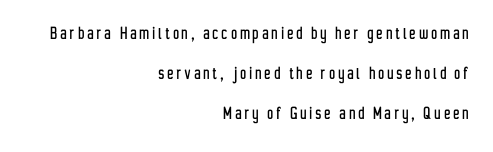
Q: Is the text italic (slanted)? A: No, it is upright.
Q: Is the text underlined? A: No.
Q: How is the paragraph aligned? A: Right-aligned.
Q: Is the spacing between lines tight, normal or loose? A: Loose.
